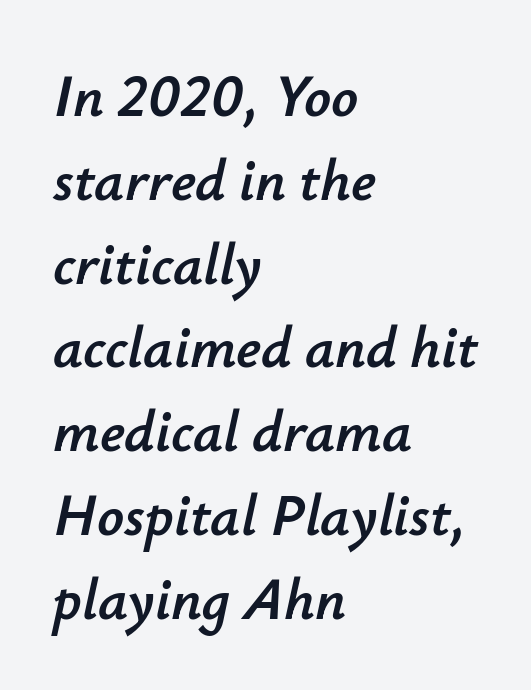
Honestly, the letter spacing is just normal — you wouldn't notice it. Each line starts at the same left margin while the right side varies. A normal amount of white space separates one row of letters from the next. These lines are rendered in a variable-pitch font.
